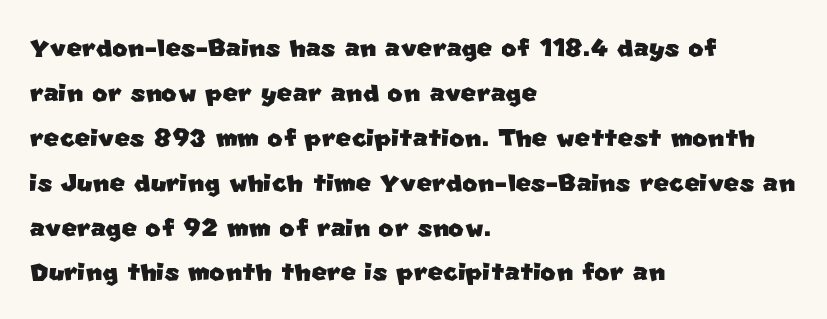
The image shows 33 px sans-serif type; set left-aligned, normal line spacing (1.36x), normal letter spacing, not underlined; low stroke contrast and a large x-height.
